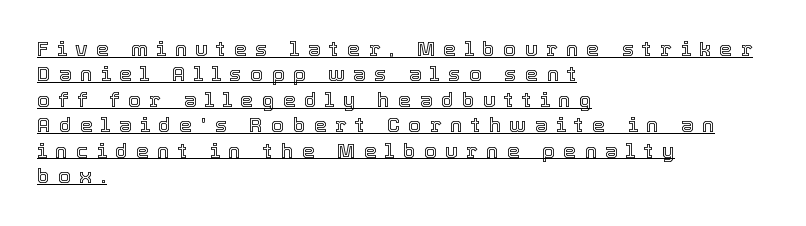
If you drew a line through each stem, it would be perfectly vertical. The rendering inserts visible extra space after every character. Leftover space on each line is placed entirely after the last word. Caption: lettering with a line underneath.
